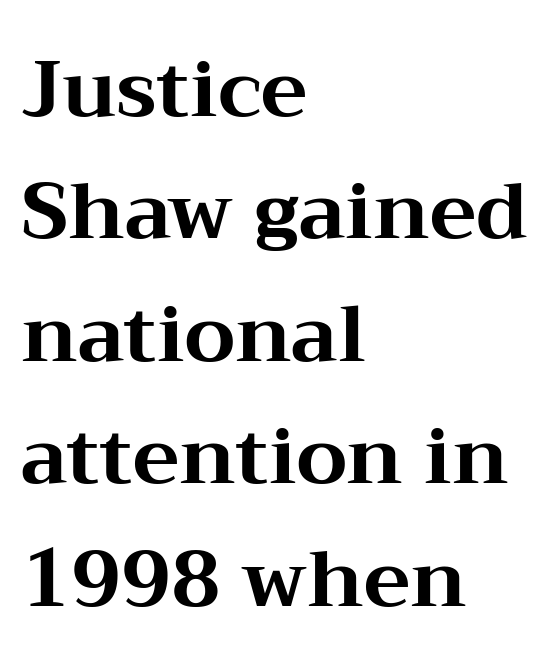
The image shows 79 px bold, wide serif type, upright; set left-aligned, normal line spacing (1.55x), normal letter spacing, not underlined; medium stroke contrast and a medium x-height.
